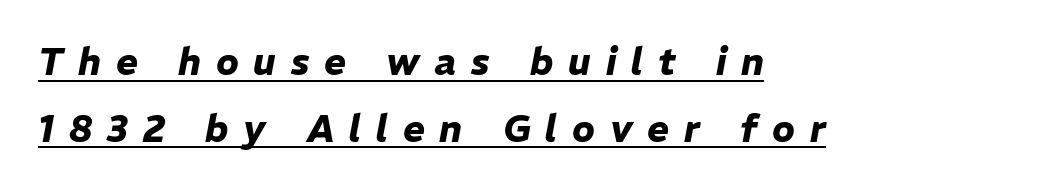
The image shows 37 px heavy type, italic (leaning right); set left-aligned, line spacing 1.8x, unusually wide letter spacing (+0.4 em), underlined; low stroke contrast and a medium x-height.
